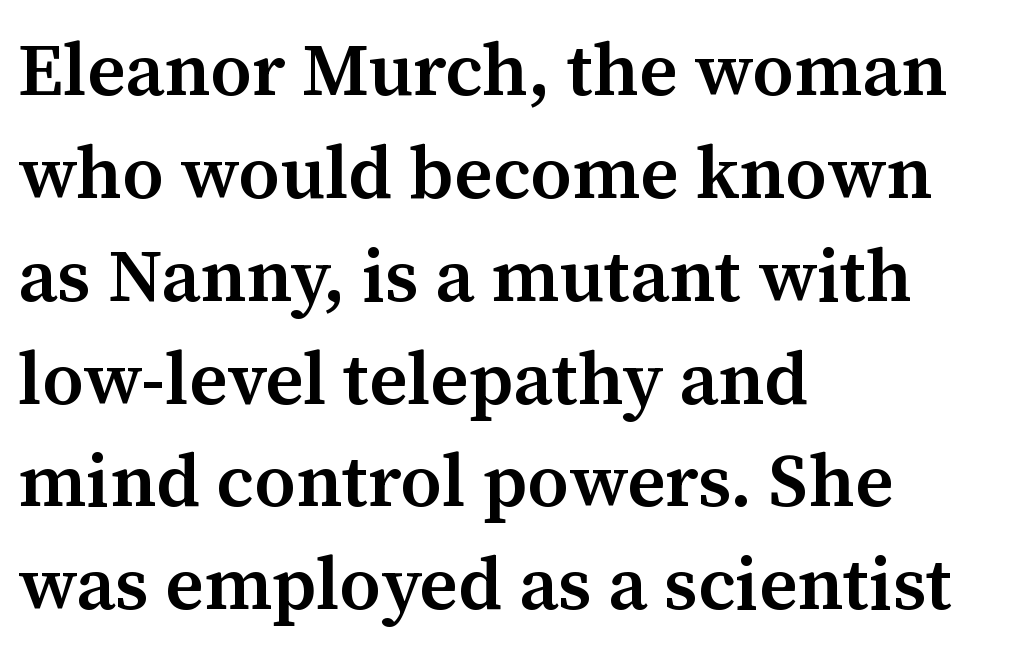
{"serif": "yes", "italic": "no", "bold": "semi", "weight": "semibold", "width": "normal", "stroke_contrast": "medium", "x_height": "medium", "monospaced": "no", "underline": "no", "align": "left", "line_spacing": "normal", "line_spacing_ratio": 1.39, "letter_spacing": "normal", "letter_spacing_em": 0.0, "glyph_px": 74}
